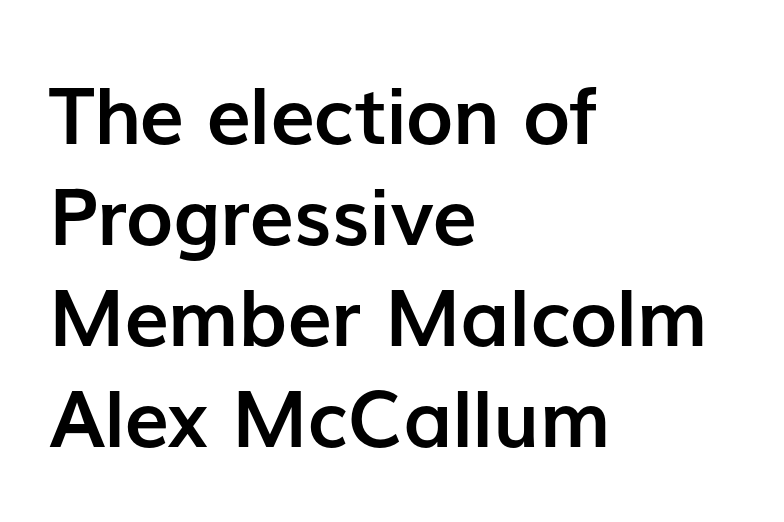
The image shows 79 px semibold sans-serif type, upright; set left-aligned, normal line spacing (1.28x), normal letter spacing, not underlined; low stroke contrast and a medium x-height.
